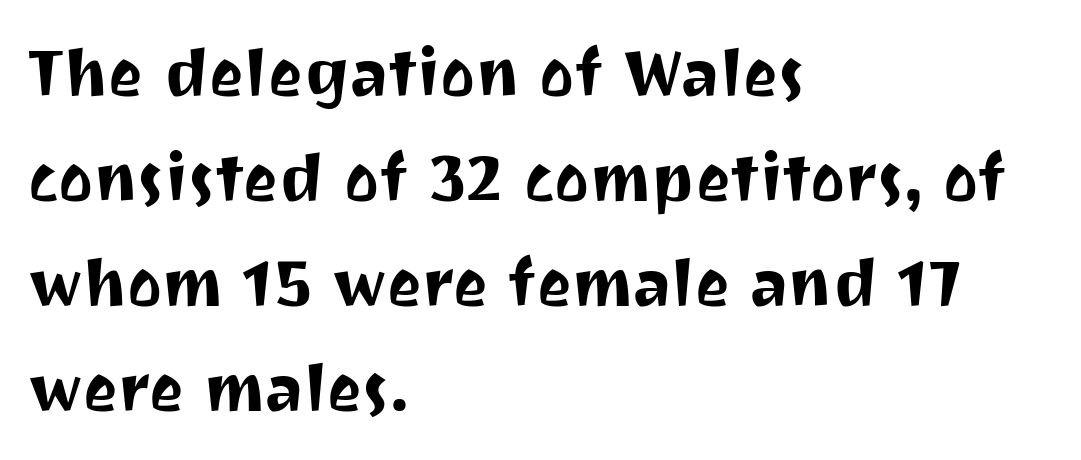
{"serif": "no", "italic": "no", "width": "normal", "stroke_contrast": "medium", "x_height": "medium", "monospaced": "no", "underline": "no", "align": "left", "line_spacing": "normal", "line_spacing_ratio": 1.59, "letter_spacing": "normal", "letter_spacing_em": 0.0, "glyph_px": 66}
